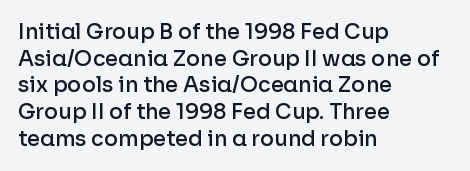
The image shows 21 px text type, upright; set left-aligned, normal line spacing (1.27x), normal letter spacing, not underlined.
